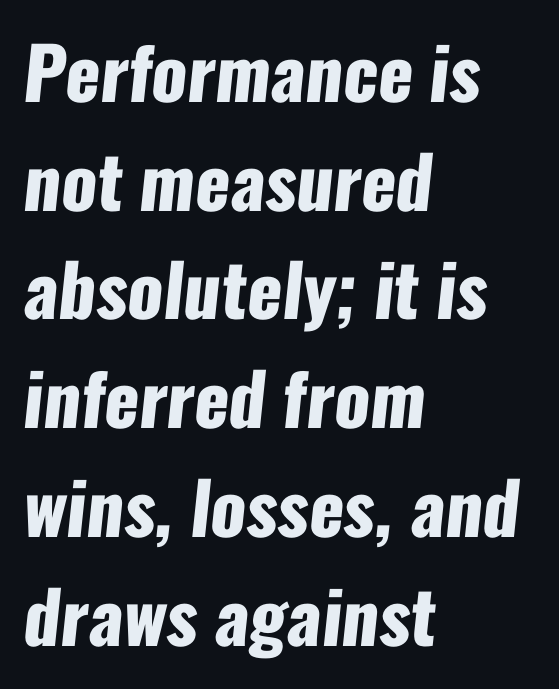
Q: Is the text bold? A: Yes.
Q: Is the typeface a serif or a sans-serif typeface? A: Sans-serif.
Q: Is the text underlined? A: No.
Q: How is the paragraph aligned? A: Left-aligned.
Q: Is the spacing between letters normal or unusually wide? A: Normal.
Q: Is the spacing between lines tight, normal or loose? A: Normal.
Q: Width (condensed, normal, or wide)? A: Condensed.
Q: Stroke contrast? A: Low.
Q: x-height? A: Medium.
Q: Monospaced? A: No.
